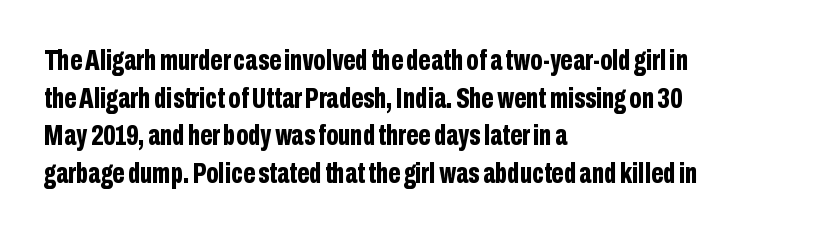
Unlike a traditional serif, this face leaves its strokes unadorned. Each letter keeps its own natural width here, so spacing adapts to shape. Nothing unusual about the tracking: characters are spaced as the font intends. The gap between lines stays unmarked. Every character sits straight up, as roman type does. Visually the block forms a straight wall on the left and a jagged coastline on the right.
